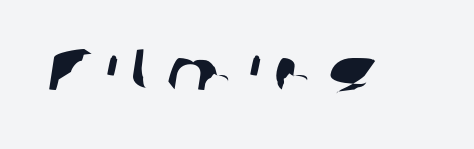
Q: Is the typeface a serif or a sans-serif typeface? A: Sans-serif.
Q: Is the text underlined? A: No.
Q: Is the spacing between letters normal or unusually wide? A: Unusually wide.
Q: Width (condensed, normal, or wide)? A: Wide.
Q: Stroke contrast? A: Low.
Q: x-height? A: Medium.
Q: Monospaced? A: No.
